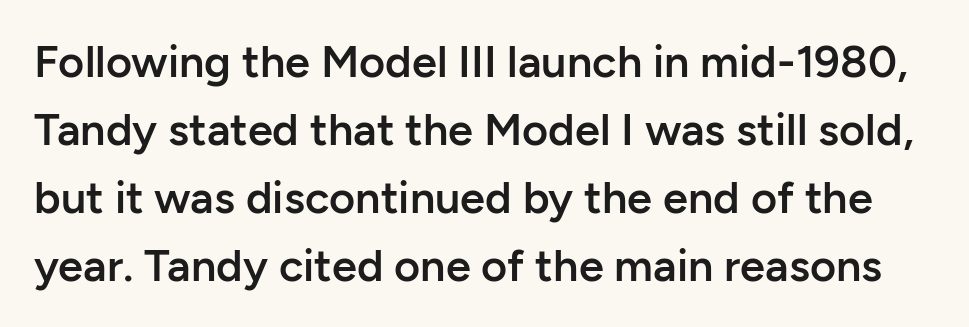
{"serif": "no", "italic": "no", "bold": "semi", "weight": "semibold", "width": "normal", "stroke_contrast": "low", "x_height": "medium", "monospaced": "no", "underline": "no", "line_spacing": "normal", "line_spacing_ratio": 1.51, "letter_spacing": "normal", "letter_spacing_em": 0.0, "glyph_px": 45}
